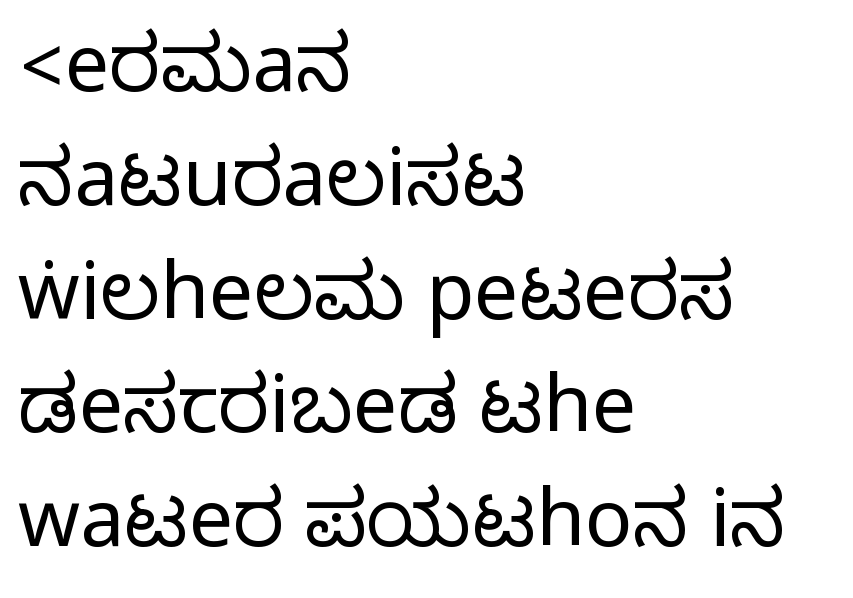
Q: Is the text italic (slanted)? A: No, it is upright.
Q: Is the typeface a serif or a sans-serif typeface? A: Sans-serif.
Q: Is the text underlined? A: No.
Q: How is the paragraph aligned? A: Left-aligned.
Q: Is the spacing between letters normal or unusually wide? A: Normal.
Q: Is the spacing between lines tight, normal or loose? A: Normal.
Q: Width (condensed, normal, or wide)? A: Condensed.
Q: Stroke contrast? A: Medium.
Q: Monospaced? A: No.
